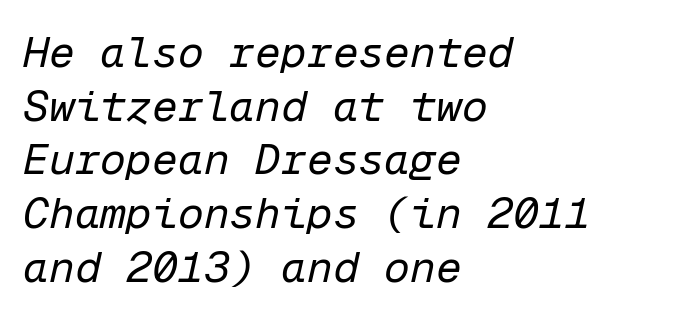
The image shows 43 px regular-weight type, italic (leaning right), monospaced; set left-aligned, normal line spacing (1.25x), normal letter spacing, not underlined; low stroke contrast and a medium x-height.
